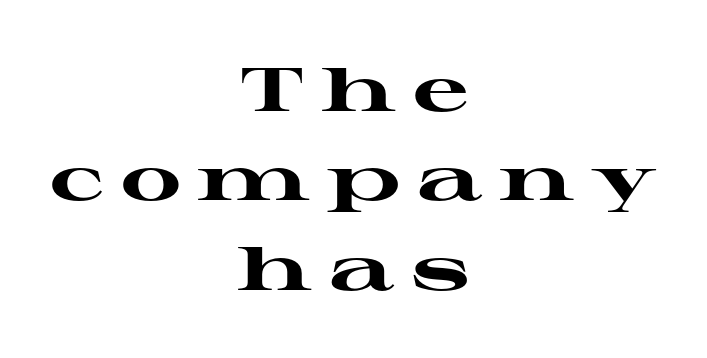
{"serif": "yes", "italic": "no", "bold": "yes", "weight": "heavy", "width": "wide", "stroke_contrast": "high", "x_height": "medium", "monospaced": "no", "underline": "no", "align": "center", "line_spacing": "normal", "line_spacing_ratio": 1.44, "letter_spacing": "wide", "letter_spacing_em": 0.27, "glyph_px": 62}
